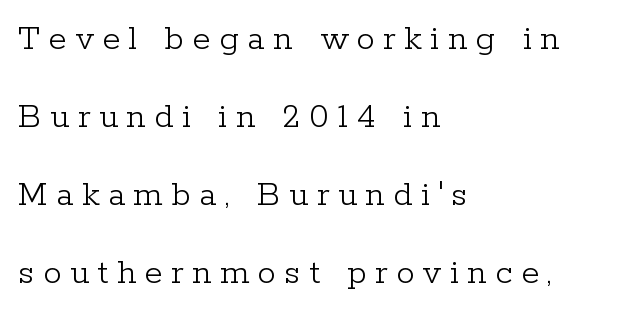
Q: Is the text bold? A: No.
Q: Is the text italic (slanted)? A: No, it is upright.
Q: Is the typeface a serif or a sans-serif typeface? A: Serif.
Q: Is the text underlined? A: No.
Q: How is the paragraph aligned? A: Left-aligned.
Q: Is the spacing between letters normal or unusually wide? A: Unusually wide.
Q: Is the spacing between lines tight, normal or loose? A: Loose.
Q: Width (condensed, normal, or wide)? A: Normal.
Q: Stroke contrast? A: Low.
Q: x-height? A: Medium.
Q: Monospaced? A: No.
